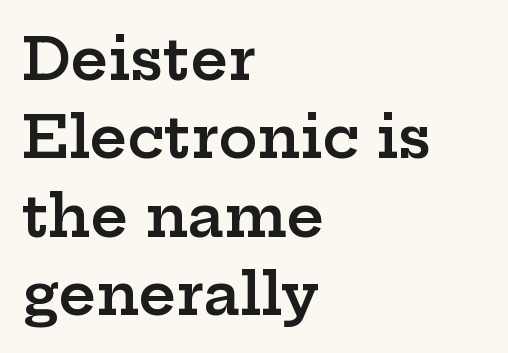
Are there feet on the stems? There are — it's a serif. Italic: no, the glyphs are upright roman. This sample is left-justified, so line endings fall wherever the words run out. Inter-character spacing is left at the font's built-in metrics. Normally led — the rows are evenly, conventionally spaced.
